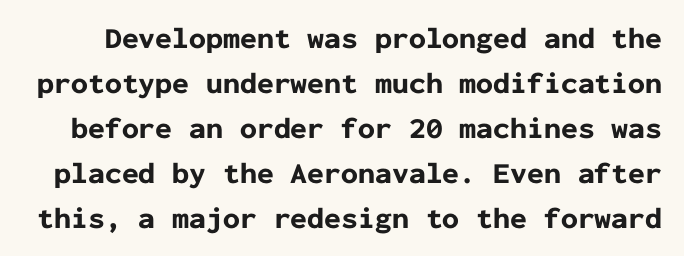
The image shows 30 px bold sans-serif type, upright, monospaced; set normal line spacing (1.5x), normal letter spacing, not underlined; low stroke contrast and a medium x-height.
